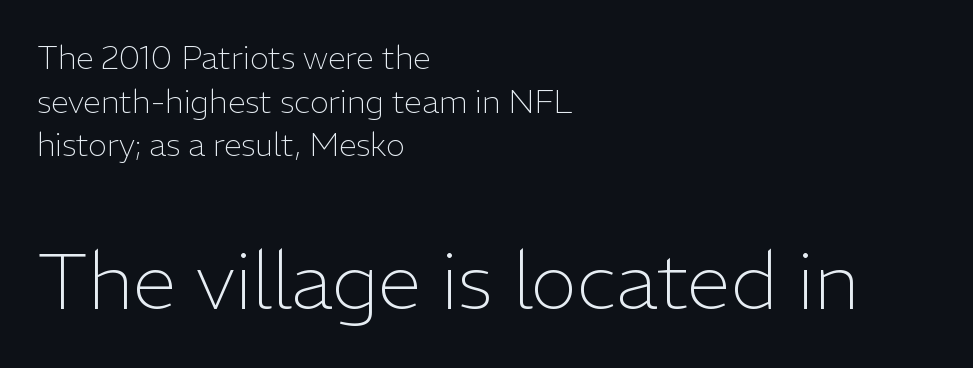
Q: Is the text bold? A: No.
Q: Is the text italic (slanted)? A: No, it is upright.
Q: Is the typeface a serif or a sans-serif typeface? A: Sans-serif.
Q: Is the text underlined? A: No.
Q: How is the paragraph aligned? A: Left-aligned.
Q: Is the spacing between letters normal or unusually wide? A: Normal.
Q: Is the spacing between lines tight, normal or loose? A: Normal.
Q: Which block of text is set in a larger size, the first (top) or the second (bottom)? A: The second (bottom) one.
Q: Width (condensed, normal, or wide)? A: Normal.
Q: Stroke contrast? A: Low.
Q: x-height? A: Medium.
Q: Monospaced? A: No.
